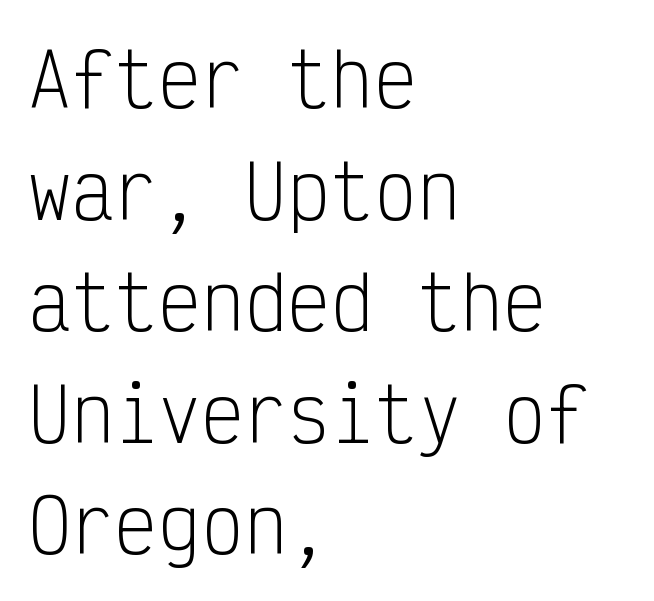
Q: Is the text bold? A: No.
Q: Is the text italic (slanted)? A: No, it is upright.
Q: Is the typeface a serif or a sans-serif typeface? A: Sans-serif.
Q: Is the text underlined? A: No.
Q: How is the paragraph aligned? A: Left-aligned.
Q: Is the spacing between letters normal or unusually wide? A: Normal.
Q: Is the spacing between lines tight, normal or loose? A: Normal.
Q: Width (condensed, normal, or wide)? A: Condensed.
Q: Stroke contrast? A: Low.
Q: x-height? A: Medium.
Q: Monospaced? A: Yes.
